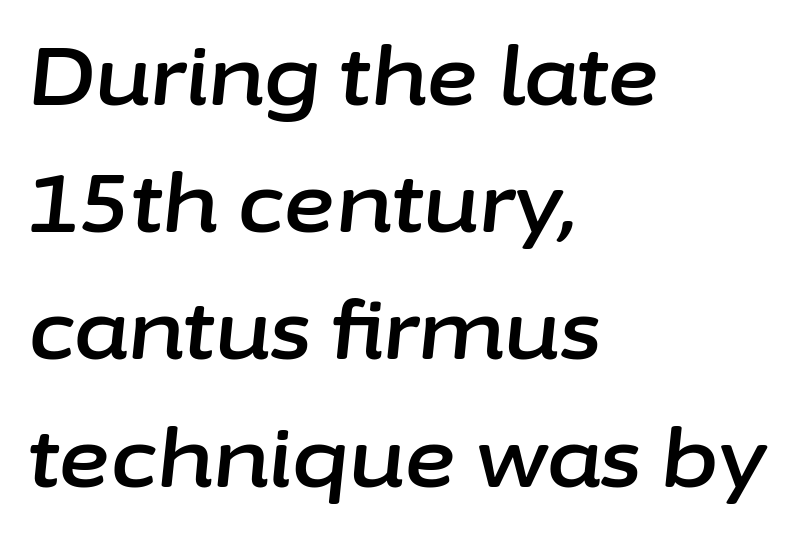
Q: Is the text italic (slanted)? A: Yes, it leans right by about 6 degrees.
Q: Is the text underlined? A: No.
Q: How is the paragraph aligned? A: Left-aligned.
Q: Is the spacing between letters normal or unusually wide? A: Normal.
Q: Is the spacing between lines tight, normal or loose? A: Normal.
Q: Width (condensed, normal, or wide)? A: Normal.
Q: Stroke contrast? A: Low.
Q: x-height? A: Medium.
Q: Monospaced? A: No.
